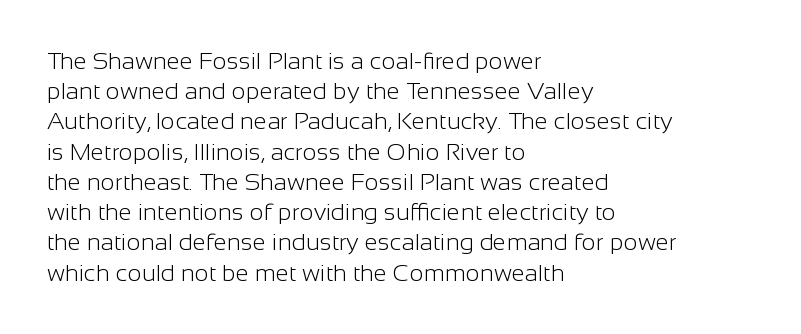
The weight would be labelled regular, book, light, or lighter still. Every stem runs plumb, perpendicular to the baseline. Descender tails drop into unmarked territory. One glance says typical: line gaps are just what's usual.
